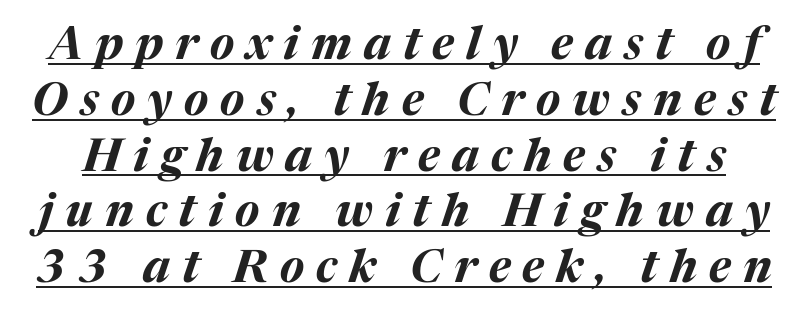
Q: Is the text bold? A: Yes.
Q: Is the text italic (slanted)? A: Yes, it leans right by about 17 degrees.
Q: Is the text underlined? A: Yes.
Q: Is the spacing between letters normal or unusually wide? A: Unusually wide.
Q: Width (condensed, normal, or wide)? A: Normal.
Q: Stroke contrast? A: Medium.
Q: x-height? A: Medium.
Q: Monospaced? A: No.
